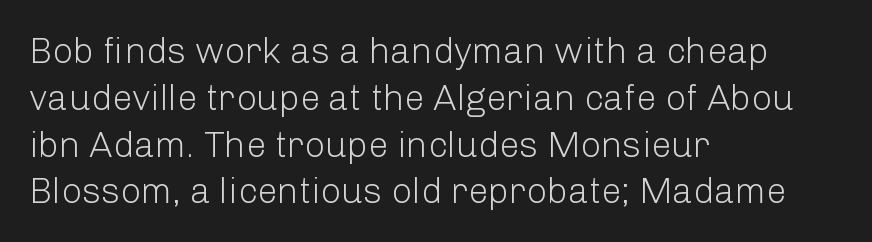
Q: Is the text bold? A: No.
Q: Is the text italic (slanted)? A: No, it is upright.
Q: Is the typeface a serif or a sans-serif typeface? A: Sans-serif.
Q: Is the text underlined? A: No.
Q: How is the paragraph aligned? A: Left-aligned.
Q: Is the spacing between letters normal or unusually wide? A: Normal.
Q: Is the spacing between lines tight, normal or loose? A: Normal.
Q: Width (condensed, normal, or wide)? A: Normal.
Q: Stroke contrast? A: Low.
Q: x-height? A: Medium.
Q: Monospaced? A: No.
